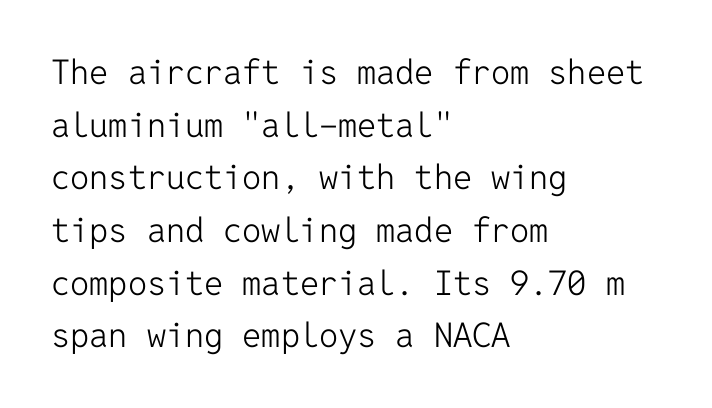
Q: Is the text bold? A: No.
Q: Is the text italic (slanted)? A: No, it is upright.
Q: Is the typeface a serif or a sans-serif typeface? A: Sans-serif.
Q: Is the text underlined? A: No.
Q: How is the paragraph aligned? A: Left-aligned.
Q: Is the spacing between letters normal or unusually wide? A: Normal.
Q: Is the spacing between lines tight, normal or loose? A: Normal.
Q: Width (condensed, normal, or wide)? A: Normal.
Q: Stroke contrast? A: Low.
Q: x-height? A: Medium.
Q: Monospaced? A: Yes.
